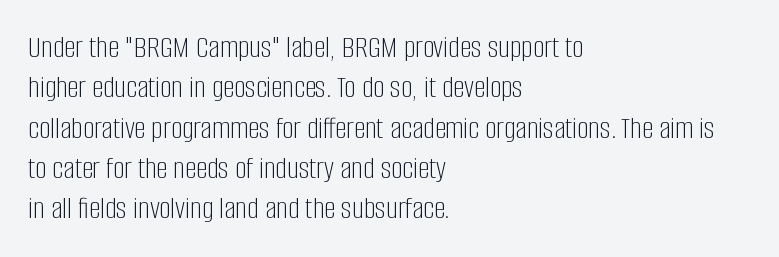
Q: Is the text bold? A: No.
Q: Is the text italic (slanted)? A: No, it is upright.
Q: Is the typeface a serif or a sans-serif typeface? A: Sans-serif.
Q: Is the text underlined? A: No.
Q: How is the paragraph aligned? A: Left-aligned.
Q: Is the spacing between letters normal or unusually wide? A: Normal.
Q: Is the spacing between lines tight, normal or loose? A: Normal.
Q: Width (condensed, normal, or wide)? A: Condensed.
Q: Stroke contrast? A: Low.
Q: x-height? A: Large.
Q: Monospaced? A: No.
